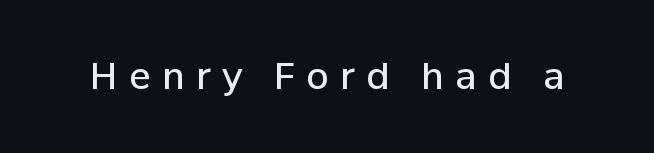
The image shows 36 px semibold sans-serif type, upright; set unusually wide letter spacing (+0.32 em), not underlined; low stroke contrast and a medium x-height.
